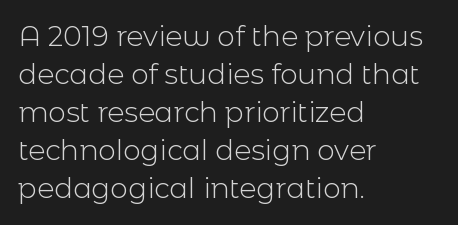
The image shows 28 px light sans-serif type, upright; set left-aligned, normal line spacing (1.36x), normal letter spacing, not underlined; a medium x-height.
